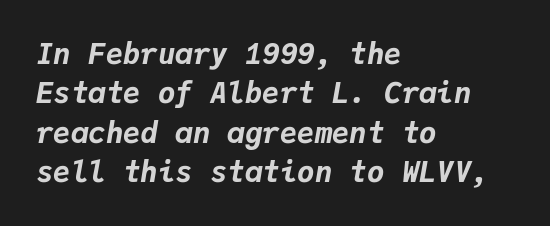
{"italic": "yes", "lean": "right", "slant_degrees": 9, "bold": "yes", "weight": "bold", "width": "normal", "stroke_contrast": "low", "x_height": "medium", "monospaced": "yes", "underline": "no", "align": "left", "line_spacing": "normal", "line_spacing_ratio": 1.36, "letter_spacing": "normal", "letter_spacing_em": 0.0, "glyph_px": 29}
